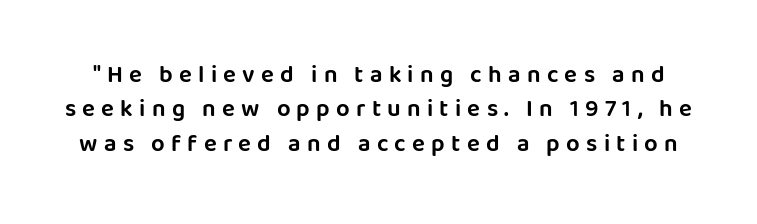
The image shows 24 px text type, upright; set normal line spacing (1.43x), unusually wide letter spacing (+0.26 em), not underlined.
